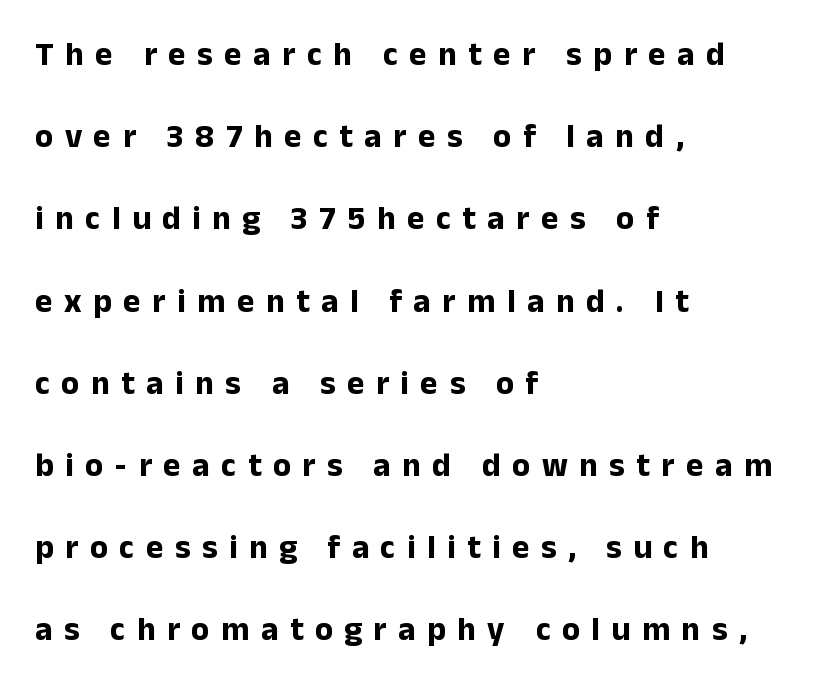
The image shows 33 px bold sans-serif type, upright; set left-aligned, loose line spacing (2.49x), unusually wide letter spacing (+0.35 em), not underlined; low stroke contrast and a medium x-height.
